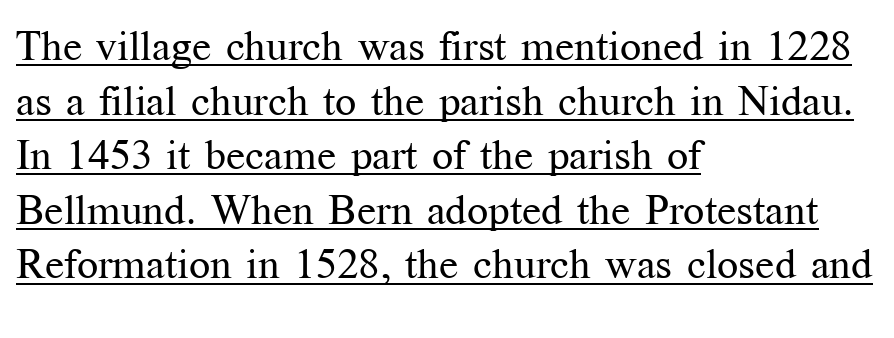
The image shows 42 px regular-weight serif type, upright; set left-aligned, normal line spacing (1.3x), normal letter spacing, underlined; medium stroke contrast and a medium x-height.
